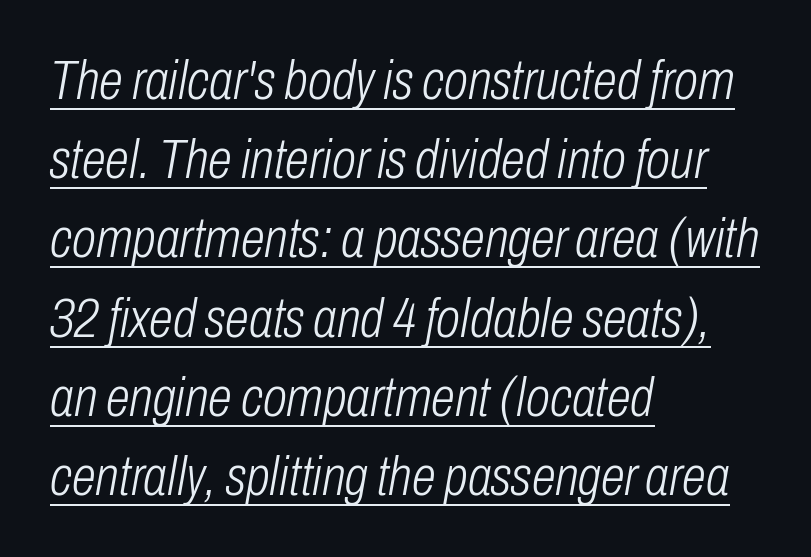
The image shows 55 px light, condensed type, italic (leaning right); set left-aligned, normal line spacing (1.44x), normal letter spacing, underlined; low stroke contrast and a medium x-height.
